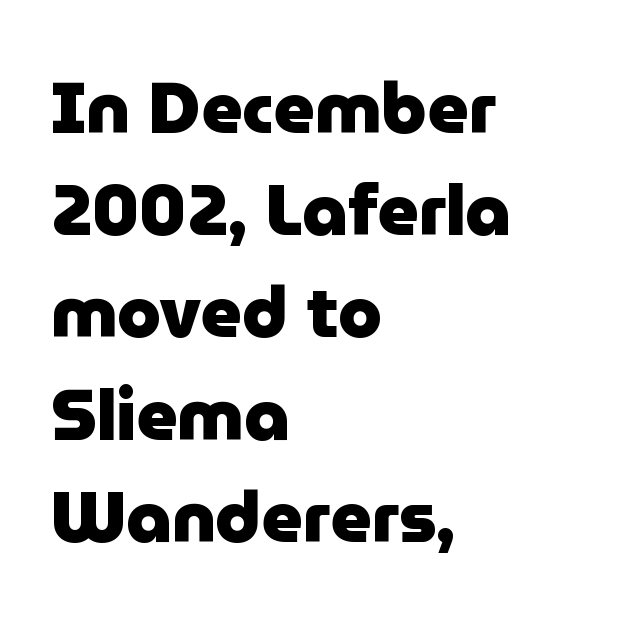
The image shows 71 px heavy sans-serif type, upright; set left-aligned, normal line spacing (1.44x), normal letter spacing, not underlined; low stroke contrast and a medium x-height.
